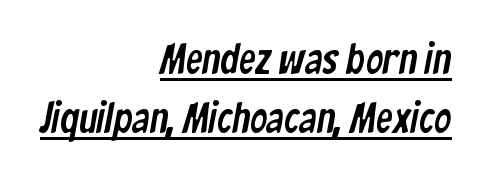
Does a line run under the words? Yes, clearly. Regular leading. There is no visible air inserted between adjacent glyphs. This sample has the flowing, uneven cadence of proportional lettering.
